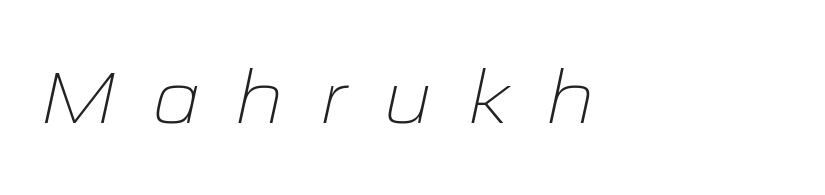
Q: Is the text bold? A: No.
Q: Is the text italic (slanted)? A: Yes, it leans right by about 12 degrees.
Q: Is the text underlined? A: No.
Q: How is the paragraph aligned? A: Left-aligned.
Q: Is the spacing between letters normal or unusually wide? A: Unusually wide.
Q: Width (condensed, normal, or wide)? A: Wide.
Q: Stroke contrast? A: Low.
Q: x-height? A: Medium.
Q: Monospaced? A: No.
